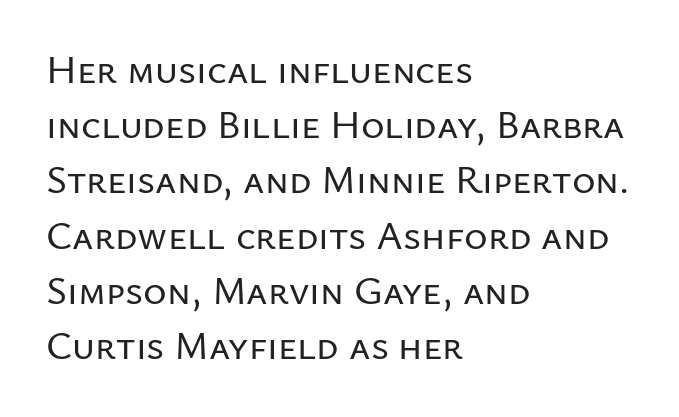
Q: Is the text italic (slanted)? A: No, it is upright.
Q: Is the typeface a serif or a sans-serif typeface? A: Sans-serif.
Q: Is the text underlined? A: No.
Q: How is the paragraph aligned? A: Left-aligned.
Q: Is the spacing between letters normal or unusually wide? A: Normal.
Q: Is the spacing between lines tight, normal or loose? A: Normal.
Q: Width (condensed, normal, or wide)? A: Normal.
Q: Stroke contrast? A: Low.
Q: x-height? A: Medium.
Q: Monospaced? A: No.
